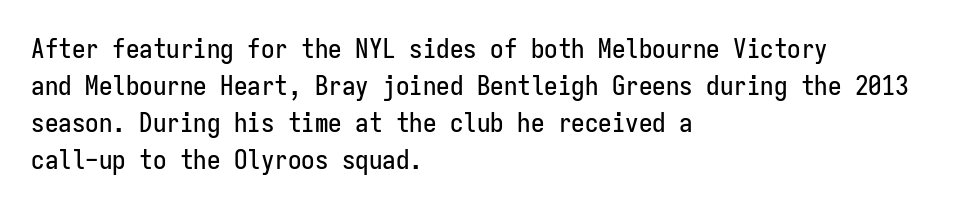
A typesetter would call this zero additional tracking. Notice how descenders clear the ascenders below comfortably — that's standard leading. Ordinary non-slanted type is in use. Letters rest on an invisible, unmarked baseline.
